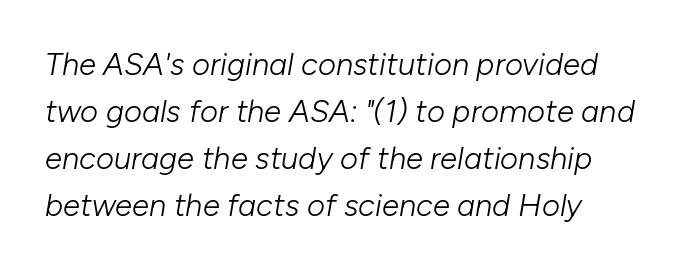
The rendering uses natural spacing where letterforms have individual widths. Yep, that's italic — everything's leaning. Look at the tracking — it's just the regular setting, nothing added. The space directly below the letters is spotless.
